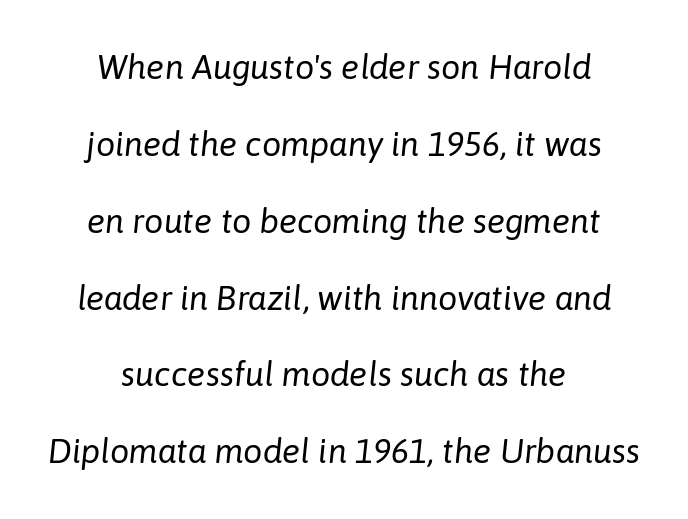
Q: Is the text bold? A: No.
Q: Is the text italic (slanted)? A: Yes, it leans right by about 6 degrees.
Q: Is the text underlined? A: No.
Q: How is the paragraph aligned? A: Centered.
Q: Is the spacing between letters normal or unusually wide? A: Normal.
Q: Is the spacing between lines tight, normal or loose? A: Loose.
Q: Width (condensed, normal, or wide)? A: Normal.
Q: Stroke contrast? A: Low.
Q: x-height? A: Medium.
Q: Monospaced? A: No.
